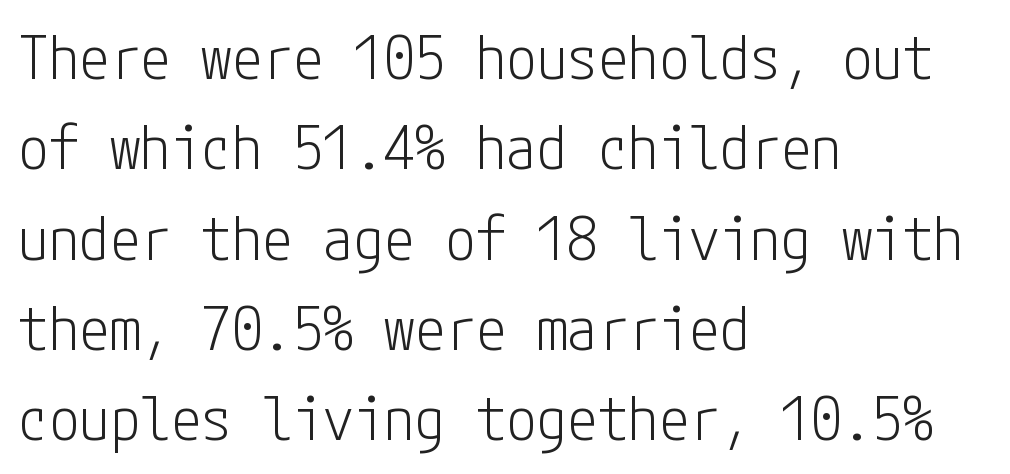
The font is comparable to plain body text, perhaps lighter. The line-height multiplier appears to be the usual default. This is roman type, the default non-slanted kind. Look at the bottom of the vertical strokes: they stop flat, with no serifs. Leftover space on each line is placed entirely after the last word.
